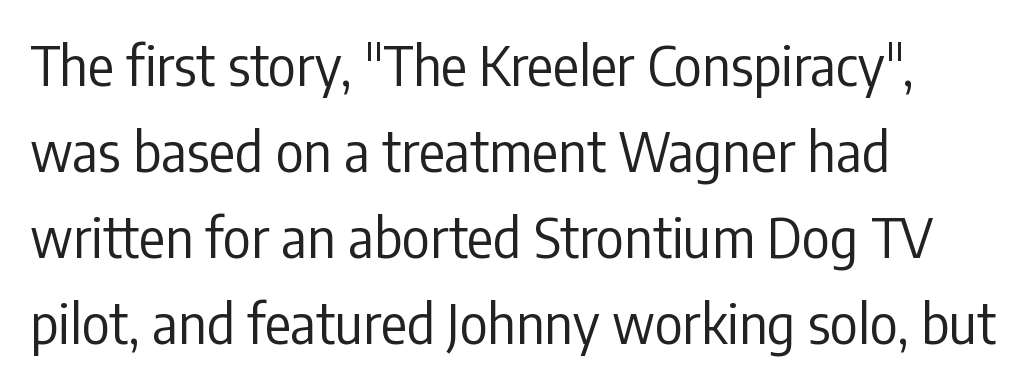
Q: Is the text bold? A: No.
Q: Is the text italic (slanted)? A: No, it is upright.
Q: Is the typeface a serif or a sans-serif typeface? A: Sans-serif.
Q: Is the text underlined? A: No.
Q: How is the paragraph aligned? A: Left-aligned.
Q: Is the spacing between letters normal or unusually wide? A: Normal.
Q: Is the spacing between lines tight, normal or loose? A: Normal.
Q: Width (condensed, normal, or wide)? A: Condensed.
Q: Stroke contrast? A: Low.
Q: x-height? A: Medium.
Q: Monospaced? A: No.
